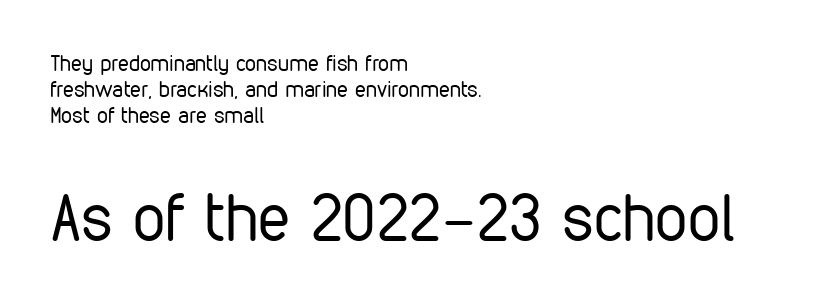
Q: Is the text bold? A: No.
Q: Is the text italic (slanted)? A: No, it is upright.
Q: Is the typeface a serif or a sans-serif typeface? A: Sans-serif.
Q: Is the text underlined? A: No.
Q: How is the paragraph aligned? A: Left-aligned.
Q: Is the spacing between letters normal or unusually wide? A: Normal.
Q: Which block of text is set in a larger size, the first (top) or the second (bottom)? A: The second (bottom) one.
Q: Width (condensed, normal, or wide)? A: Condensed.
Q: Stroke contrast? A: Low.
Q: x-height? A: Medium.
Q: Monospaced? A: No.
